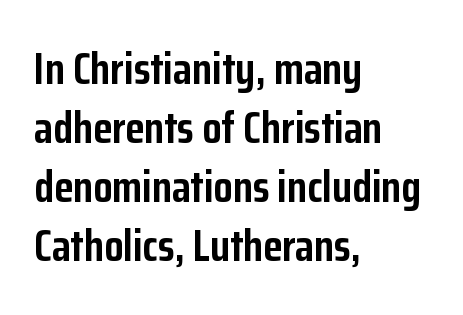
The image shows 44 px semibold, condensed sans-serif type, upright; set left-aligned, normal line spacing (1.34x), normal letter spacing, not underlined; low stroke contrast and a medium x-height.
